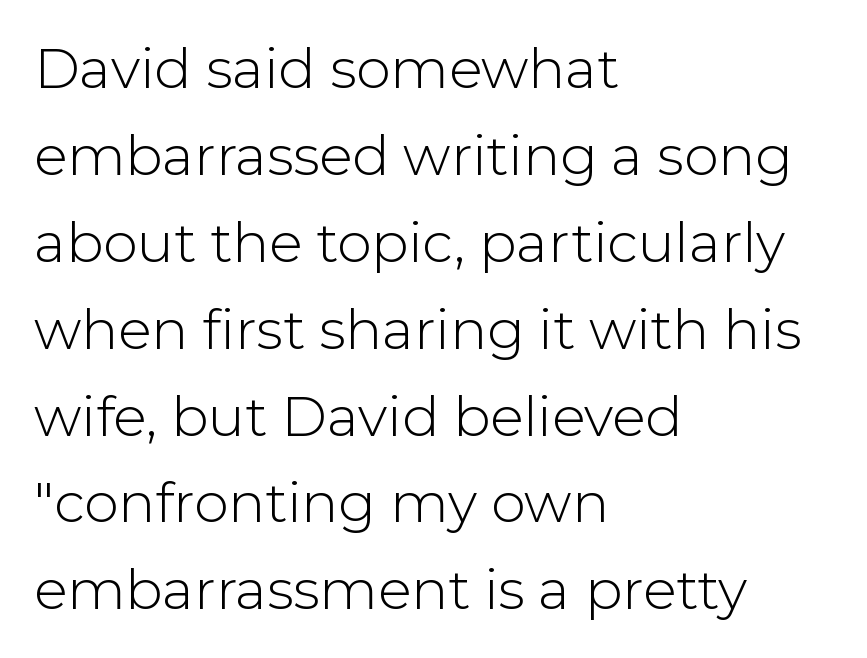
The typeface chosen for these lines omits serifs. Only glyphs here, with clear space below each row. The cut favours lightness, reaching ordinary text weight at its darkest. Leading matches the norm, producing a regular column. Tracking value appears to be zero — textbook default spacing.
